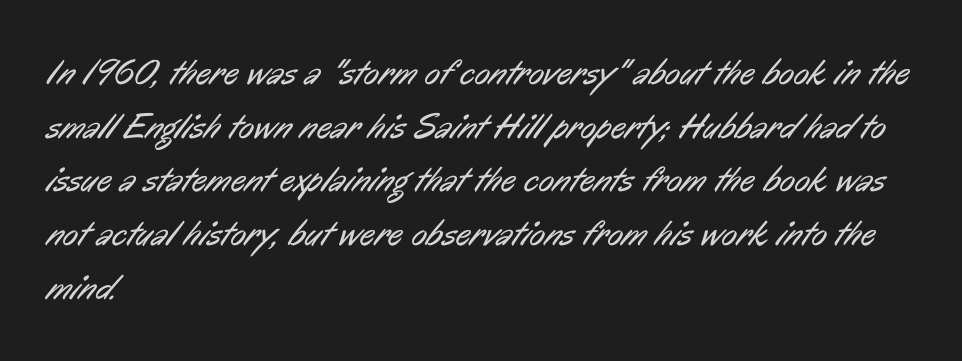
{"serif": "no", "bold": "no", "weight": "regular", "width": "condensed", "stroke_contrast": "low", "x_height": "medium", "monospaced": "no", "underline": "no", "align": "left", "line_spacing": "normal", "line_spacing_ratio": 1.49, "letter_spacing": "normal", "letter_spacing_em": 0.0, "glyph_px": 36}
